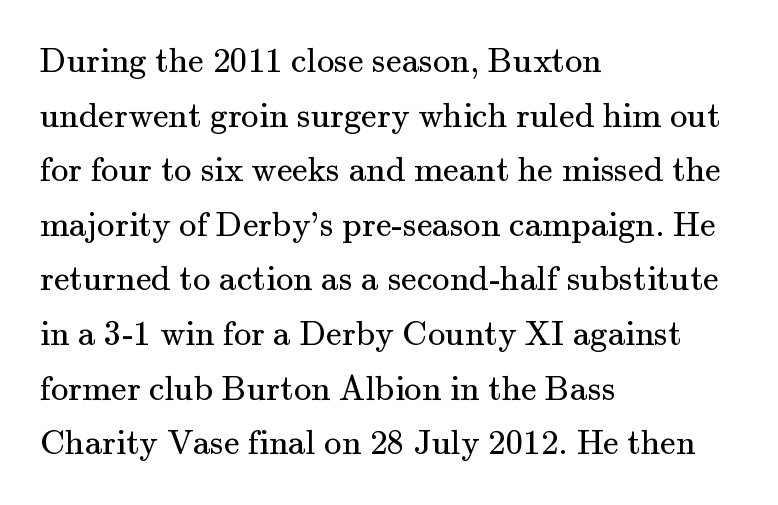
The image shows 35 px regular-weight serif type, upright; set left-aligned, normal line spacing (1.56x), normal letter spacing, not underlined; medium stroke contrast and a small x-height.
